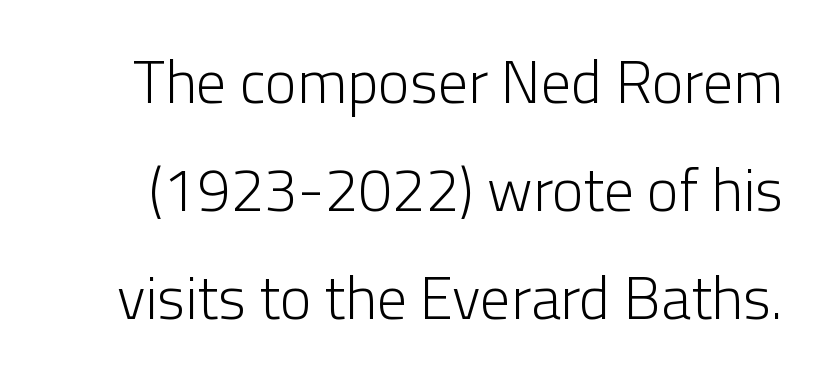
The image shows 60 px light sans-serif type, upright; set line spacing 1.8x, normal letter spacing, not underlined; low stroke contrast and a medium x-height.
